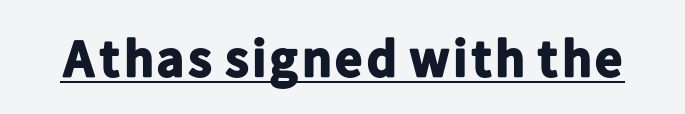
{"serif": "no", "italic": "no", "bold": "yes", "weight": "bold", "width": "normal", "stroke_contrast": "low", "x_height": "medium", "monospaced": "no", "underline": "yes", "letter_spacing": "normal", "letter_spacing_em": 0.0, "glyph_px": 53}
